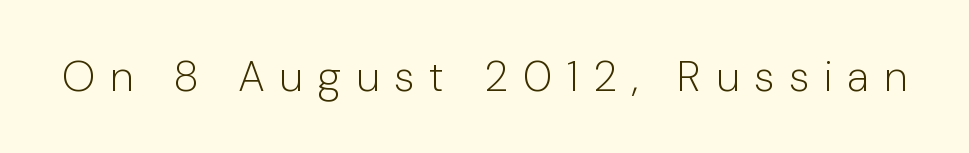
{"serif": "no", "italic": "no", "bold": "no", "weight": "light", "width": "normal", "stroke_contrast": "low", "x_height": "medium", "monospaced": "no", "underline": "no", "letter_spacing": "wide", "letter_spacing_em": 0.34, "glyph_px": 43}
